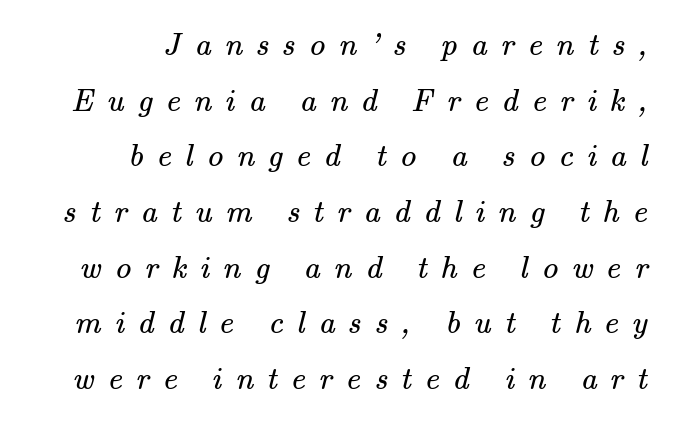
Q: Is the text bold? A: No.
Q: Is the typeface a serif or a sans-serif typeface? A: Serif.
Q: Is the text underlined? A: No.
Q: How is the paragraph aligned? A: Right-aligned.
Q: Is the spacing between letters normal or unusually wide? A: Unusually wide.
Q: Width (condensed, normal, or wide)? A: Normal.
Q: Stroke contrast? A: Medium.
Q: x-height? A: Small.
Q: Monospaced? A: No.
